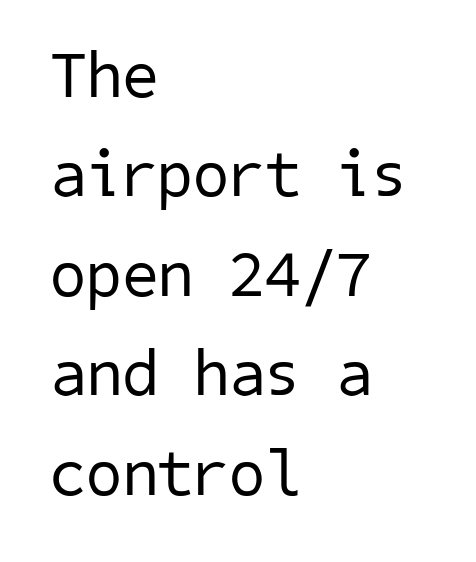
{"serif": "no", "bold": "no", "weight": "regular", "width": "normal", "stroke_contrast": "low", "x_height": "medium", "underline": "no", "align": "left", "line_spacing": "normal", "line_spacing_ratio": 1.53, "letter_spacing": "normal", "letter_spacing_em": 0.0, "glyph_px": 65}
